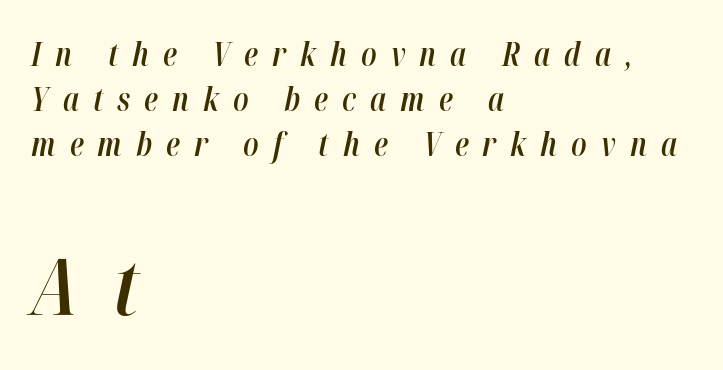
It's the slanting kind of type. Students, observe: this is what conventionally led text looks like. Strokes here are thickened, but only to semibold level. Typeset ragged right — the left edge is the straight one. The passage shown is typed in a proportional face where columns would drift.
